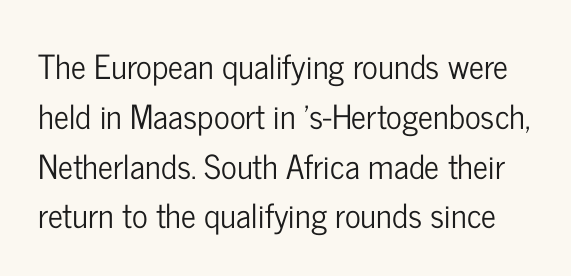
{"serif": "no", "italic": "no", "width": "condensed", "stroke_contrast": "low", "x_height": "medium", "monospaced": "no", "underline": "no", "line_spacing": "normal", "line_spacing_ratio": 1.51, "letter_spacing": "normal", "letter_spacing_em": 0.0, "glyph_px": 33}
